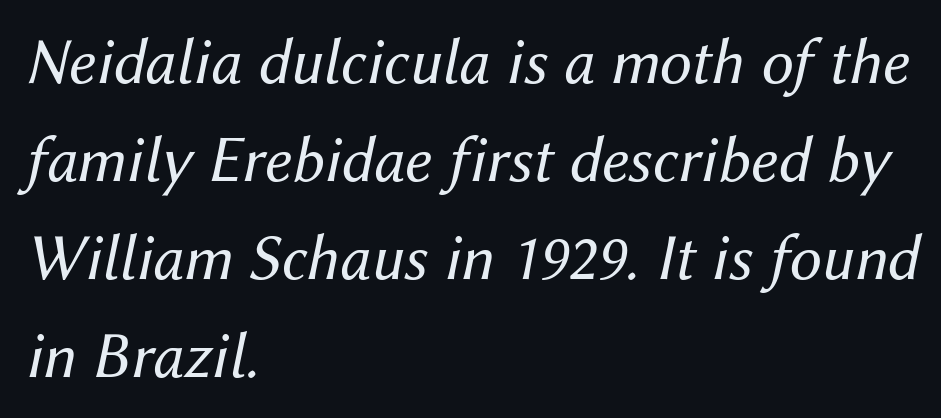
Letters rest on an invisible, unmarked baseline. The tracking reads as untouched default to a designer's eye. Stroke mass is kept to a normal reading level or below. Line beginnings align vertically; line endings do not. You could not count columns in this text — the font is proportionally spaced.
